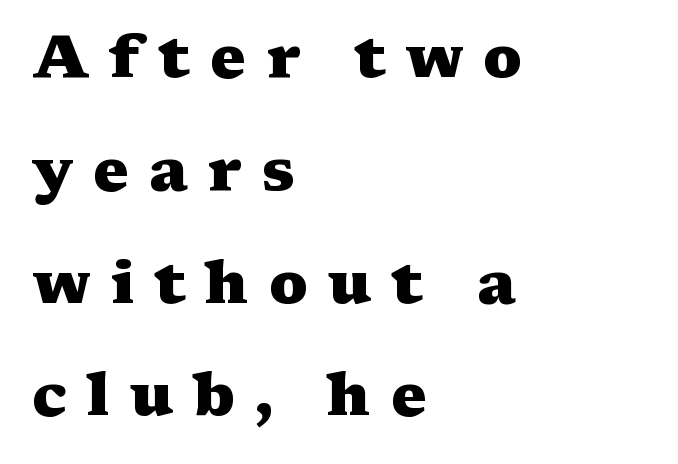
The image shows 60 px heavy, wide serif type, upright; set left-aligned, line spacing 1.88x, unusually wide letter spacing (+0.33 em), not underlined; medium stroke contrast and a medium x-height.
